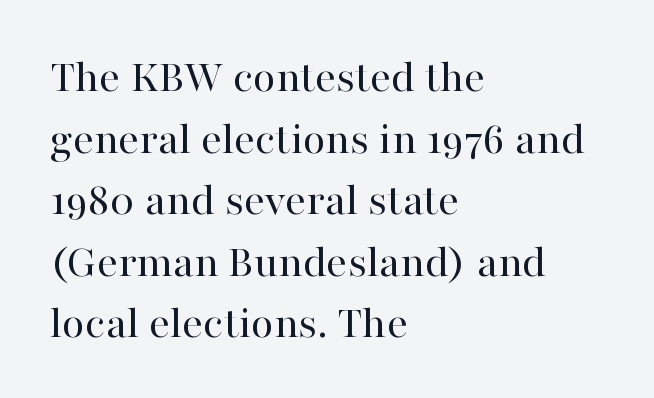
The image shows 47 px regular-weight serif type, upright; set left-aligned, normal line spacing (1.31x), normal letter spacing, not underlined; high stroke contrast and a medium x-height.
